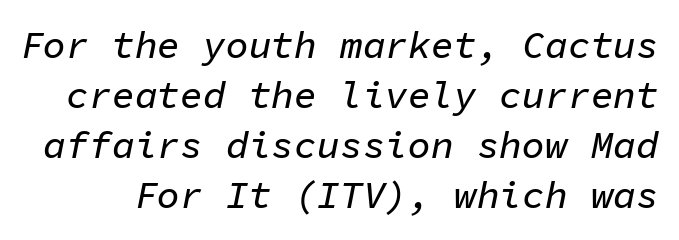
Q: Is the text italic (slanted)? A: Yes, it leans right by about 11 degrees.
Q: Is the text underlined? A: No.
Q: Is the spacing between letters normal or unusually wide? A: Normal.
Q: Is the spacing between lines tight, normal or loose? A: Normal.
Q: Width (condensed, normal, or wide)? A: Normal.
Q: Stroke contrast? A: Low.
Q: x-height? A: Medium.
Q: Monospaced? A: Yes.
